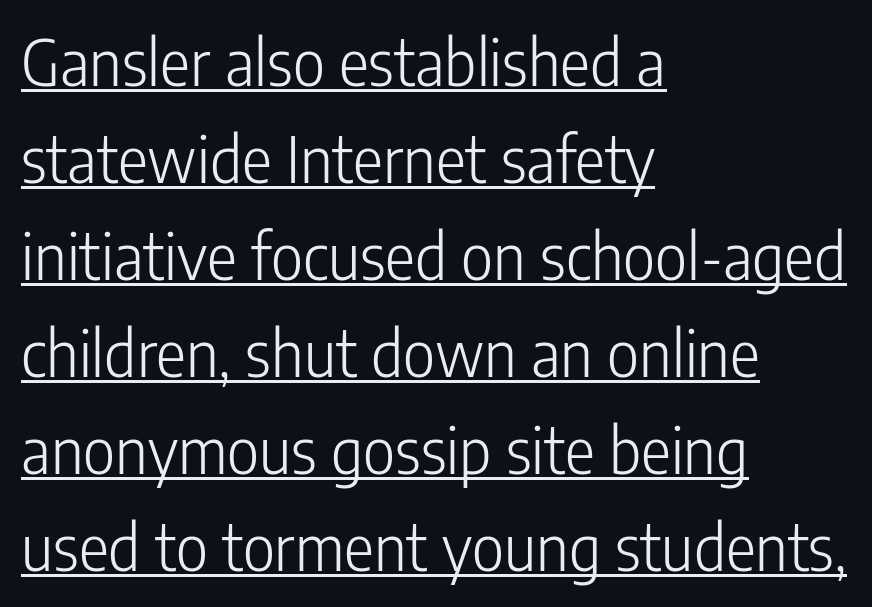
{"serif": "no", "italic": "no", "bold": "no", "weight": "light", "width": "condensed", "stroke_contrast": "low", "x_height": "medium", "monospaced": "no", "underline": "yes", "align": "left", "line_spacing": "normal", "line_spacing_ratio": 1.54, "letter_spacing": "normal", "letter_spacing_em": 0.0, "glyph_px": 63}
